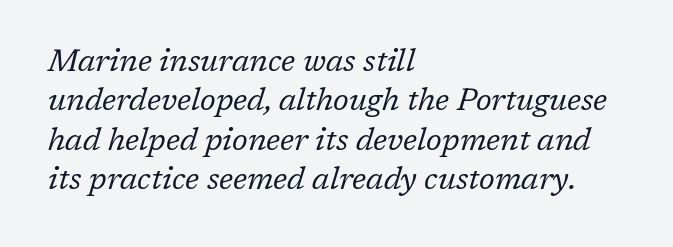
{"serif": "yes", "italic": "yes", "lean": "right", "slant_degrees": 17, "bold": "no", "weight": "regular", "width": "normal", "stroke_contrast": "low", "x_height": "medium", "monospaced": "no", "underline": "no", "align": "left", "line_spacing": "normal", "line_spacing_ratio": 1.27, "letter_spacing": "normal", "letter_spacing_em": 0.0, "glyph_px": 31}
